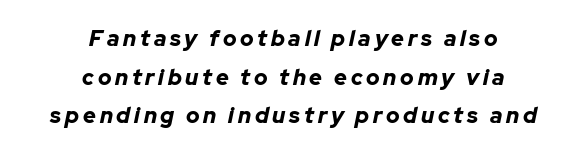
Q: Is the text bold? A: Yes.
Q: Is the text italic (slanted)? A: Yes, it leans right by about 12 degrees.
Q: Is the text underlined? A: No.
Q: How is the paragraph aligned? A: Centered.
